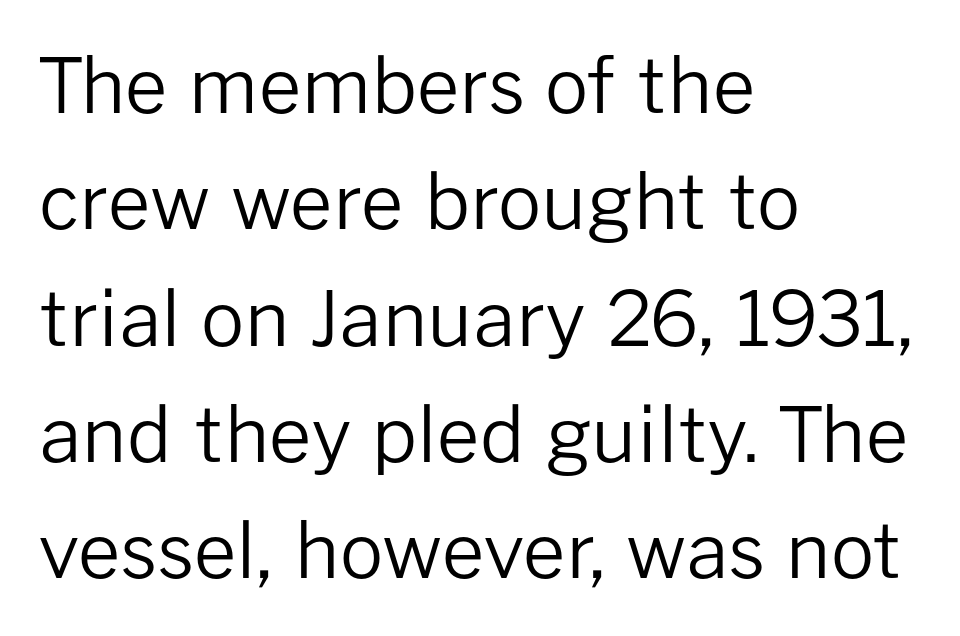
{"serif": "no", "italic": "no", "bold": "no", "weight": "regular", "width": "normal", "stroke_contrast": "low", "x_height": "medium", "monospaced": "no", "underline": "no", "align": "left", "line_spacing": "normal", "line_spacing_ratio": 1.53, "letter_spacing": "normal", "letter_spacing_em": 0.0, "glyph_px": 76}
